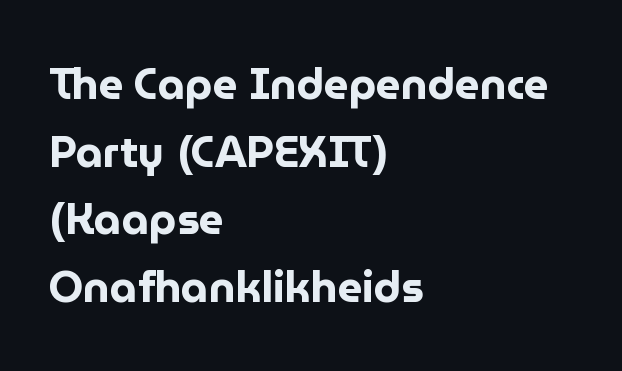
{"serif": "no", "italic": "no", "bold": "yes", "weight": "bold", "width": "normal", "stroke_contrast": "low", "x_height": "medium", "monospaced": "no", "underline": "no", "align": "left", "line_spacing": "normal", "line_spacing_ratio": 1.57, "letter_spacing": "normal", "letter_spacing_em": 0.0, "glyph_px": 43}
